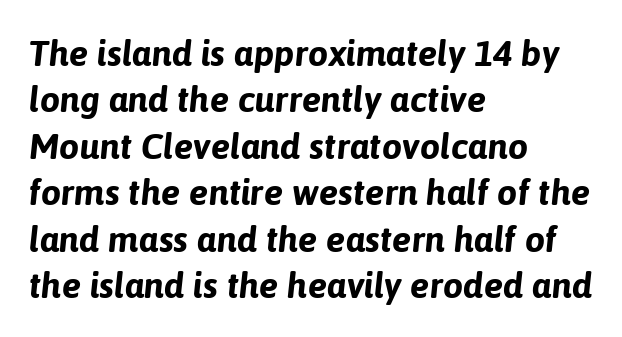
Check under the words: just untouched page. Thick stems and heavy bowls — unmistakably bold. Honestly, the row spacing looks completely unremarkable. Students, note that the glyphs here touch the page at normal intervals. The letters advance in unequal steps, a hallmark of proportional type.
